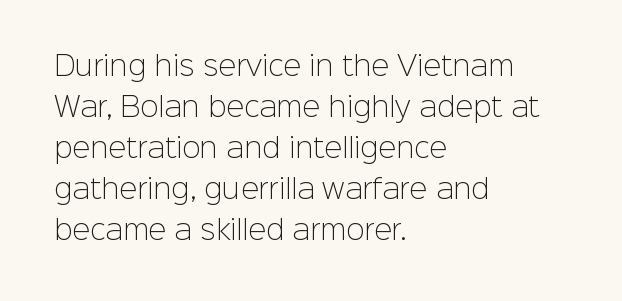
On a weight scale, this lands at 450 or below. The passage shown has conventional tracking throughout. A normal amount of white space separates one row of letters from the next. The rag falls on the right side of this text block.
